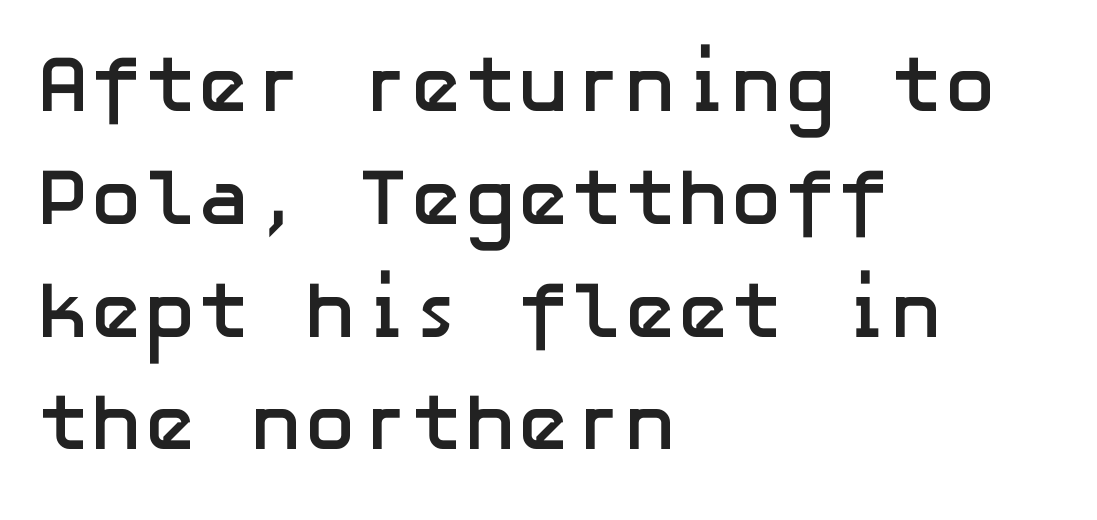
Q: Is the text bold? A: Yes.
Q: Is the text italic (slanted)? A: No, it is upright.
Q: Is the typeface a serif or a sans-serif typeface? A: Sans-serif.
Q: Is the text underlined? A: No.
Q: How is the paragraph aligned? A: Left-aligned.
Q: Is the spacing between letters normal or unusually wide? A: Normal.
Q: Is the spacing between lines tight, normal or loose? A: Normal.
Q: Width (condensed, normal, or wide)? A: Normal.
Q: Stroke contrast? A: Low.
Q: x-height? A: Medium.
